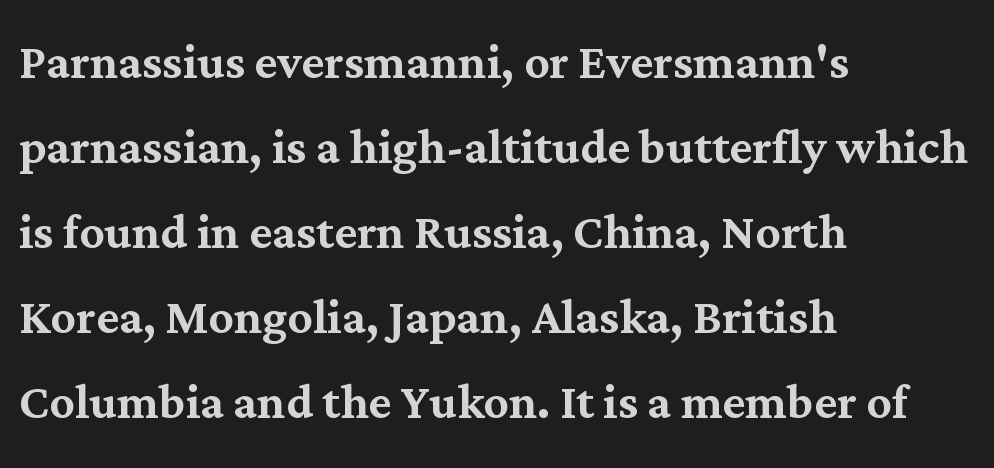
{"serif": "yes", "italic": "no", "width": "normal", "stroke_contrast": "medium", "x_height": "medium", "monospaced": "no", "underline": "no", "align": "left", "line_spacing": "normal", "line_spacing_ratio": 1.37, "letter_spacing": "normal", "letter_spacing_em": 0.0, "glyph_px": 62}
